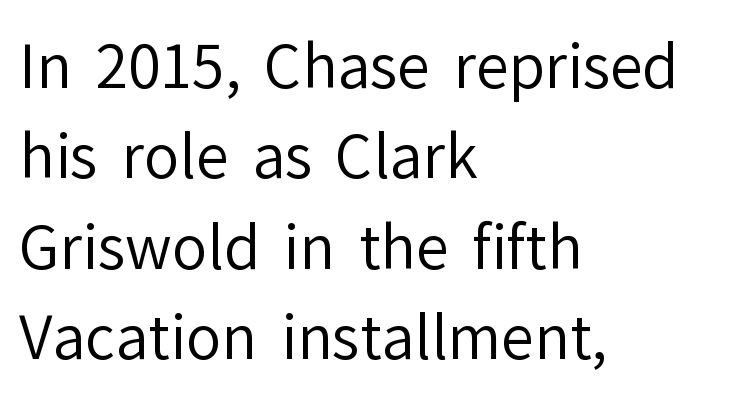
Q: Is the text bold? A: No.
Q: Is the text italic (slanted)? A: No, it is upright.
Q: Is the typeface a serif or a sans-serif typeface? A: Sans-serif.
Q: Is the text underlined? A: No.
Q: How is the paragraph aligned? A: Left-aligned.
Q: Is the spacing between letters normal or unusually wide? A: Normal.
Q: Is the spacing between lines tight, normal or loose? A: Normal.
Q: Width (condensed, normal, or wide)? A: Normal.
Q: Stroke contrast? A: Low.
Q: x-height? A: Medium.
Q: Monospaced? A: No.
